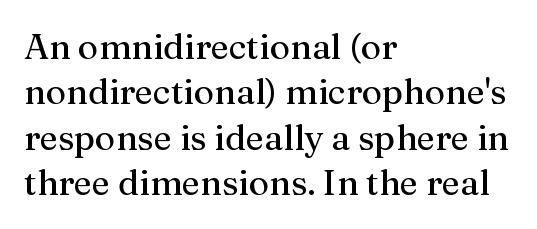
Q: Is the text italic (slanted)? A: No, it is upright.
Q: Is the typeface a serif or a sans-serif typeface? A: Serif.
Q: Is the text underlined? A: No.
Q: How is the paragraph aligned? A: Left-aligned.
Q: Is the spacing between letters normal or unusually wide? A: Normal.
Q: Is the spacing between lines tight, normal or loose? A: Normal.
Q: Width (condensed, normal, or wide)? A: Normal.
Q: Stroke contrast? A: Medium.
Q: x-height? A: Medium.
Q: Monospaced? A: No.
